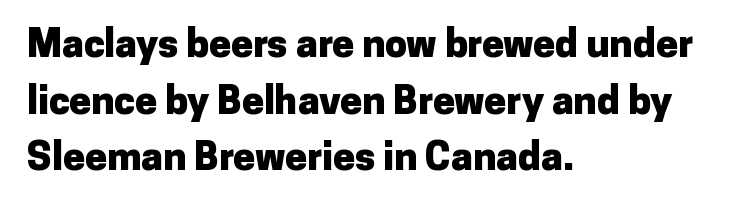
The image shows 39 px heavy sans-serif type, upright; set left-aligned, normal line spacing (1.45x), normal letter spacing, not underlined; low stroke contrast and a medium x-height.
